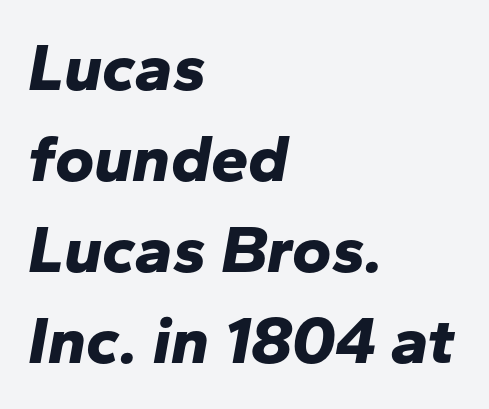
The image shows 67 px bold type, italic (leaning right); set left-aligned, normal line spacing (1.36x), normal letter spacing, not underlined; low stroke contrast and a medium x-height.
